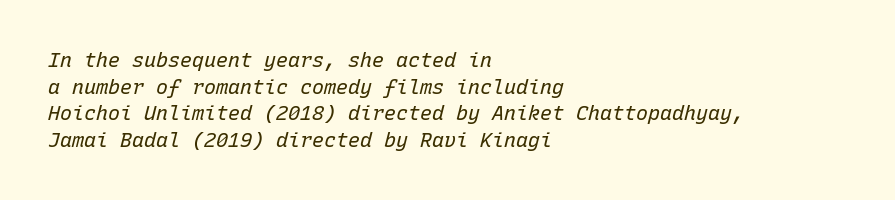
The glyphs are unaccompanied by any horizontal stroke below them. The passage shown leans; its letterforms are oblique. The rendering uses a moderate line-height, typical for paragraphs. The lines are quadded left.
